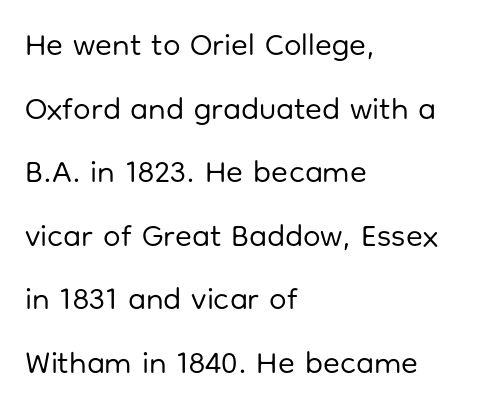
Q: Is the text bold? A: No.
Q: Is the text italic (slanted)? A: No, it is upright.
Q: Is the typeface a serif or a sans-serif typeface? A: Sans-serif.
Q: Is the text underlined? A: No.
Q: How is the paragraph aligned? A: Left-aligned.
Q: Is the spacing between letters normal or unusually wide? A: Normal.
Q: Is the spacing between lines tight, normal or loose? A: Loose.
Q: Width (condensed, normal, or wide)? A: Normal.
Q: Stroke contrast? A: Low.
Q: x-height? A: Medium.
Q: Monospaced? A: No.
